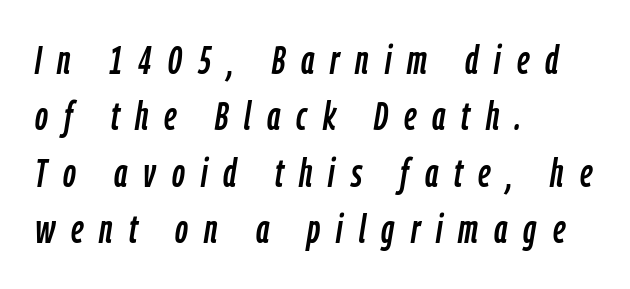
{"italic": "yes", "lean": "right", "slant_degrees": 9, "width": "condensed", "stroke_contrast": "low", "x_height": "medium", "monospaced": "no", "underline": "no", "align": "left", "line_spacing": "normal", "line_spacing_ratio": 1.41, "letter_spacing": "wide", "letter_spacing_em": 0.4, "glyph_px": 40}
